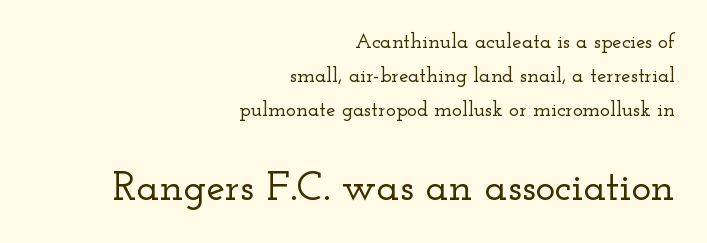
Q: Is the text italic (slanted)? A: No, it is upright.
Q: Is the typeface a serif or a sans-serif typeface? A: Serif.
Q: Is the text underlined? A: No.
Q: How is the paragraph aligned? A: Right-aligned.
Q: Is the spacing between letters normal or unusually wide? A: Normal.
Q: Is the spacing between lines tight, normal or loose? A: Normal.
Q: Which block of text is set in a larger size, the first (top) or the second (bottom)? A: The second (bottom) one.
Q: Width (condensed, normal, or wide)? A: Wide.
Q: Stroke contrast? A: Low.
Q: x-height? A: Small.
Q: Monospaced? A: No.
